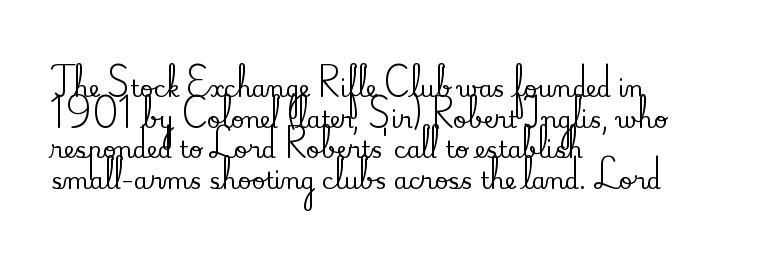
Q: Is the text italic (slanted)? A: No, it is upright.
Q: Is the text underlined? A: No.
Q: How is the paragraph aligned? A: Left-aligned.
Q: Is the spacing between letters normal or unusually wide? A: Normal.
Q: Is the spacing between lines tight, normal or loose? A: Normal.
